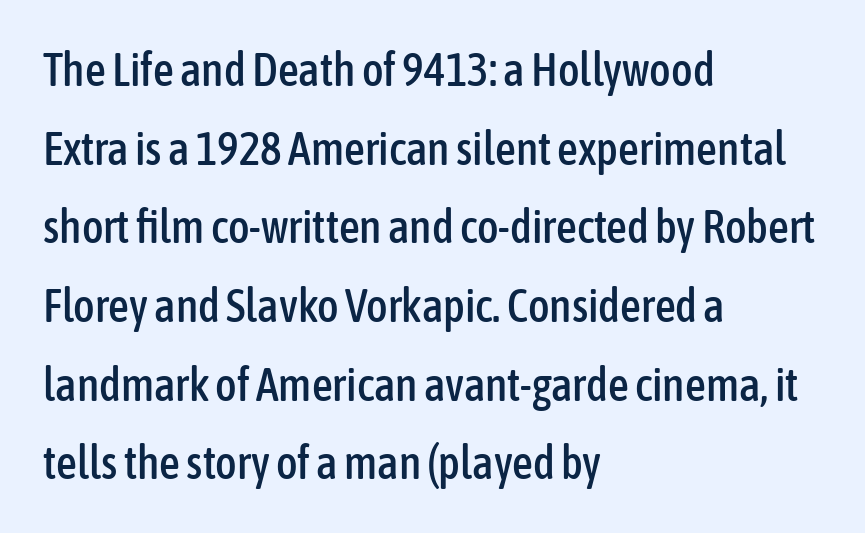
Spacing between characters is what you'd get straight out of the box. This sample is left-justified, so line endings fall wherever the words run out. Is this a fixed-width face? No — the glyphs have proportional, varying widths. The zone under the glyphs is completely vacant. Designer's note — italics off, roman on.
